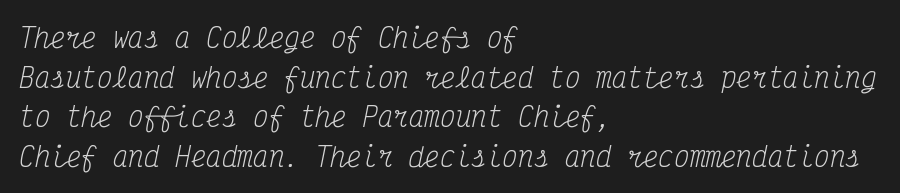
No chunkiness to these letters — they're not bold. Each new line begins a customary step beneath the previous one. These lines were composed using italics. Underline: absent. Is the block centered? No — it sits flush against the left margin. The rendering keeps characters at their native spacing.
